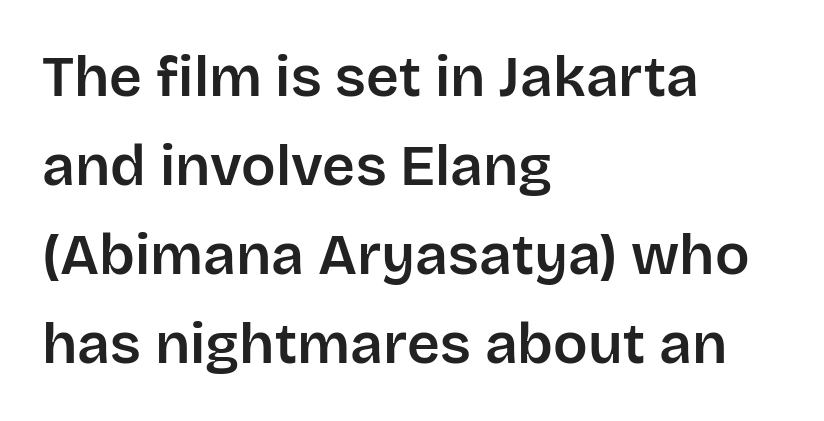
The image shows 57 px sans-serif type, upright; set left-aligned, normal line spacing (1.56x), normal letter spacing, not underlined; low stroke contrast and a large x-height.
